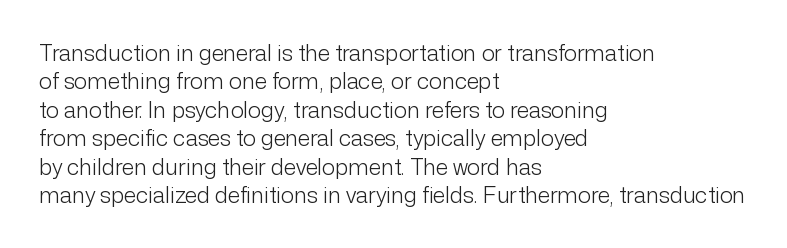
Rule under the text: the space is simply empty. Honestly, the letter spacing is just normal — you wouldn't notice it. The font's upright variant was chosen for this text. The strokes are not fattened; the text isn't bold. Layout note: lines flush left. The designer left line spacing at the default.
